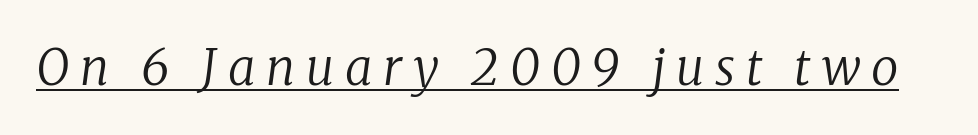
The image shows 49 px regular-weight serif type, italic (leaning right); set unusually wide letter spacing (+0.22 em), underlined; low stroke contrast and a medium x-height.
